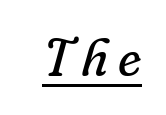
This rendering employs a face with finishing strokes, i.e., a serif. This is underlined copy, the kind a proofreader might mark for attention. Every character sits at an angle, as italics do. Note the varied advance widths — an 'i' is clearly narrower than an 'm'. Is the type heavy? It reads as light-to-regular instead.
